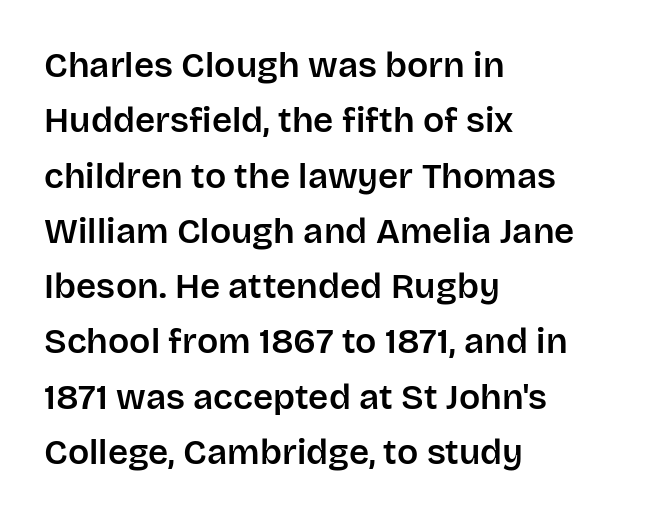
Ordinary non-slanted type is in use. Does extra space separate the letters? No, they use regular spacing. The letters advance in unequal steps, a hallmark of proportional type. The rendering shows plain stroke endings on the letterforms — a sans-serif design. The leading is moderate, giving the passage an even texture. Just letters on the line, the space beneath them empty.
